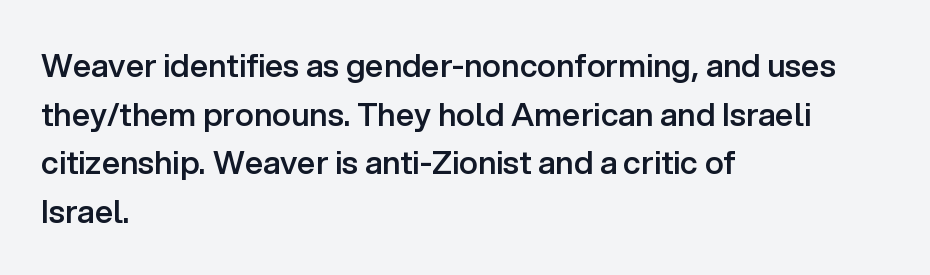
Q: Is the text bold? A: Semi-bold.
Q: Is the text italic (slanted)? A: No, it is upright.
Q: Is the typeface a serif or a sans-serif typeface? A: Sans-serif.
Q: Is the text underlined? A: No.
Q: How is the paragraph aligned? A: Left-aligned.
Q: Is the spacing between letters normal or unusually wide? A: Normal.
Q: Is the spacing between lines tight, normal or loose? A: Normal.
Q: Width (condensed, normal, or wide)? A: Normal.
Q: Stroke contrast? A: Low.
Q: x-height? A: Medium.
Q: Monospaced? A: No.
